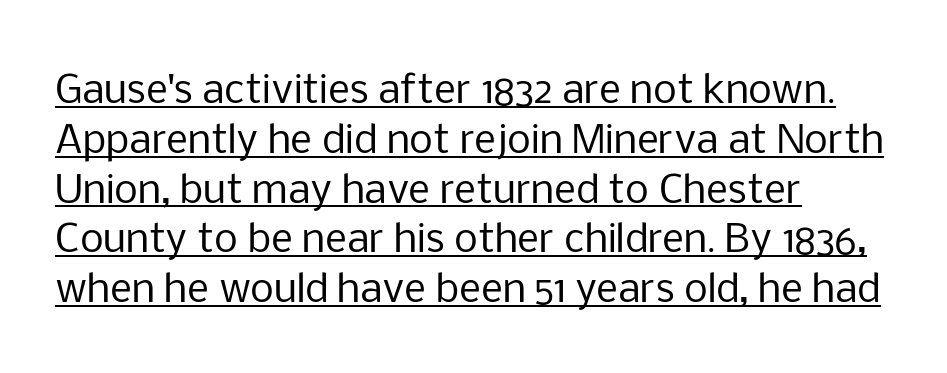
The image shows 38 px regular-weight sans-serif type, upright; set left-aligned, normal line spacing (1.31x), normal letter spacing, underlined; low stroke contrast and a medium x-height.
